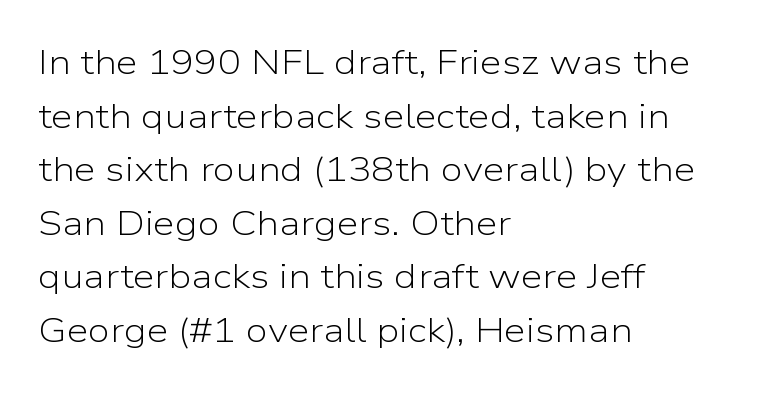
The image shows 35 px light sans-serif type, upright; set left-aligned, normal line spacing (1.53x), normal letter spacing, not underlined; low stroke contrast and a medium x-height.
